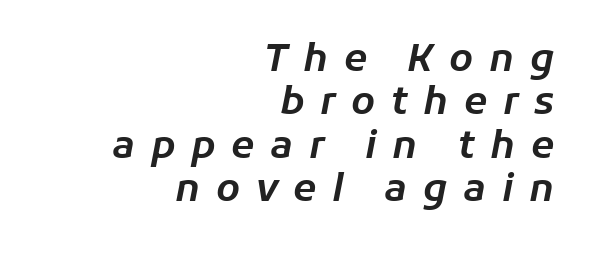
Is the letter spacing exaggerated? Yes — the characters are pushed far apart. Line ends are locked; line starts wander. Varying glyph widths throughout — classic text-font behaviour. The rendering uses a small line-height, squeezing the rows.
